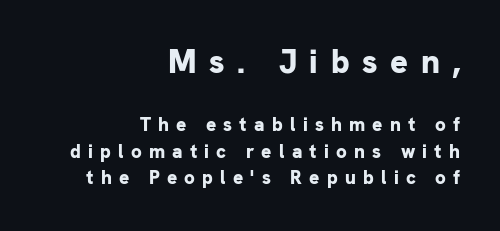
Q: Is the text bold? A: Yes.
Q: Is the text italic (slanted)? A: No, it is upright.
Q: Is the typeface a serif or a sans-serif typeface? A: Sans-serif.
Q: Is the text underlined? A: No.
Q: How is the paragraph aligned? A: Right-aligned.
Q: Is the spacing between letters normal or unusually wide? A: Unusually wide.
Q: Is the spacing between lines tight, normal or loose? A: Normal.
Q: Which block of text is set in a larger size, the first (top) or the second (bottom)? A: The first (top) one.
Q: Width (condensed, normal, or wide)? A: Normal.
Q: Stroke contrast? A: Low.
Q: x-height? A: Medium.
Q: Monospaced? A: No.
